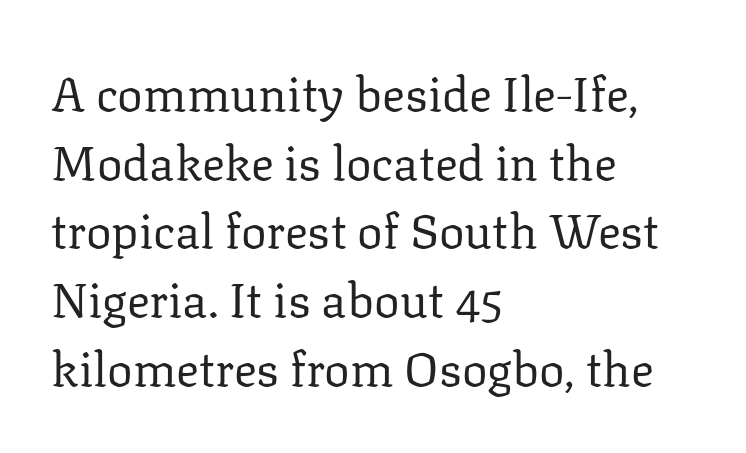
The image shows 48 px regular-weight serif type, upright; set left-aligned, normal line spacing (1.43x), normal letter spacing, not underlined; low stroke contrast and a medium x-height.
